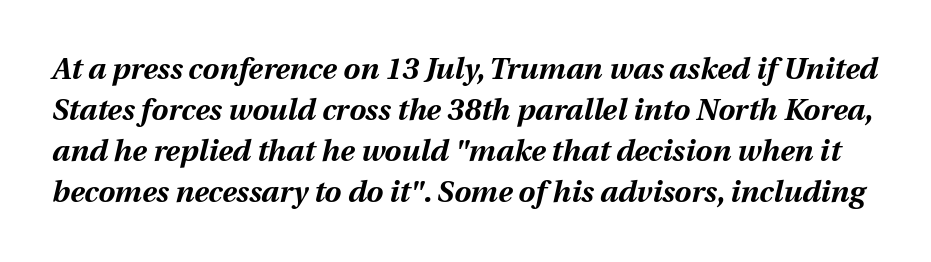
{"italic": "yes", "lean": "right", "slant_degrees": 12, "bold": "yes", "weight": "bold", "width": "normal", "stroke_contrast": "medium", "x_height": "medium", "monospaced": "no", "underline": "no", "line_spacing": "normal", "line_spacing_ratio": 1.37, "letter_spacing": "normal", "letter_spacing_em": 0.0, "glyph_px": 30}
